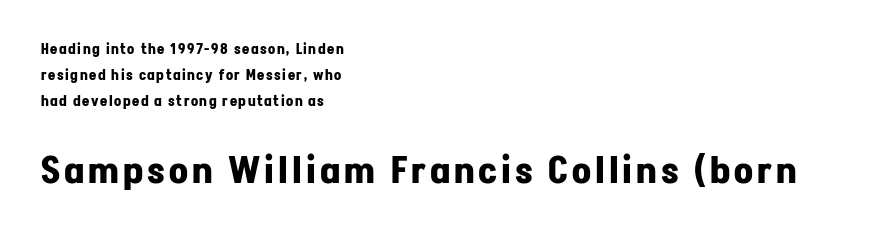
One-word summary of the alignment: left. Quick note: not italic, upright. Think of a printed novel: that variable character pitch is what you see here. Notice how thick the strokes are: this is what a full bold looks like. Words float on clear page, feet unadorned.
